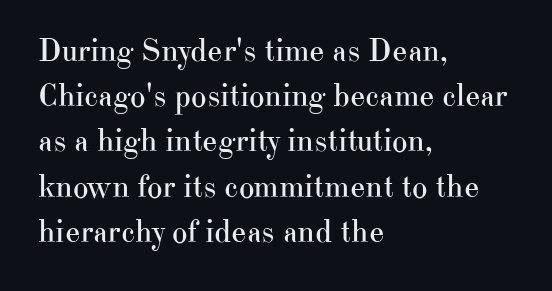
Q: Is the text bold? A: No.
Q: Is the text italic (slanted)? A: No, it is upright.
Q: Is the typeface a serif or a sans-serif typeface? A: Serif.
Q: Is the text underlined? A: No.
Q: How is the paragraph aligned? A: Left-aligned.
Q: Is the spacing between letters normal or unusually wide? A: Normal.
Q: Is the spacing between lines tight, normal or loose? A: Normal.
Q: Width (condensed, normal, or wide)? A: Normal.
Q: Stroke contrast? A: High.
Q: x-height? A: Small.
Q: Monospaced? A: No.
